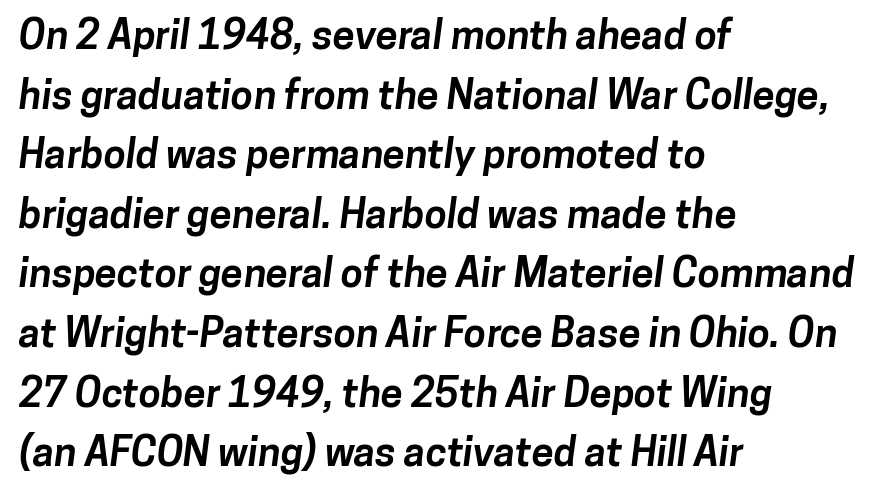
Q: Is the text bold? A: Yes.
Q: Is the typeface a serif or a sans-serif typeface? A: Sans-serif.
Q: Is the text underlined? A: No.
Q: How is the paragraph aligned? A: Left-aligned.
Q: Is the spacing between letters normal or unusually wide? A: Normal.
Q: Is the spacing between lines tight, normal or loose? A: Normal.
Q: Width (condensed, normal, or wide)? A: Normal.
Q: Stroke contrast? A: Low.
Q: x-height? A: Medium.
Q: Monospaced? A: No.
